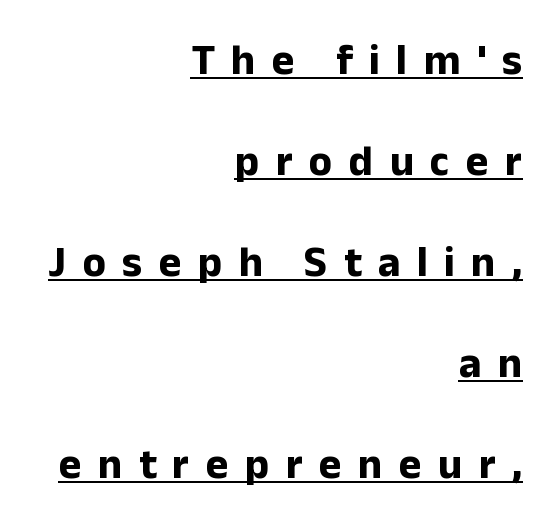
The image shows 43 px bold sans-serif type, upright; set right-aligned, loose line spacing (2.35x), unusually wide letter spacing (+0.38 em), underlined; low stroke contrast and a medium x-height.
